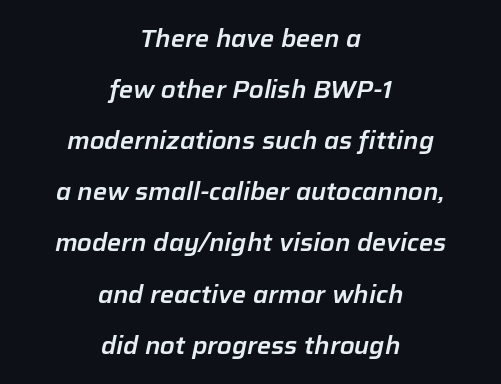
The image shows 24 px text type, italic (leaning right); set centered, loose line spacing (2.13x), normal letter spacing, not underlined.
